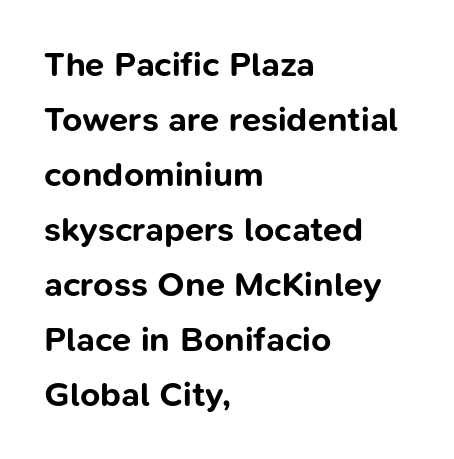
{"serif": "no", "italic": "no", "bold": "yes", "weight": "bold", "width": "normal", "stroke_contrast": "low", "x_height": "medium", "monospaced": "no", "underline": "no", "align": "left", "line_spacing": "normal", "line_spacing_ratio": 1.57, "letter_spacing": "normal", "letter_spacing_em": 0.0, "glyph_px": 35}
